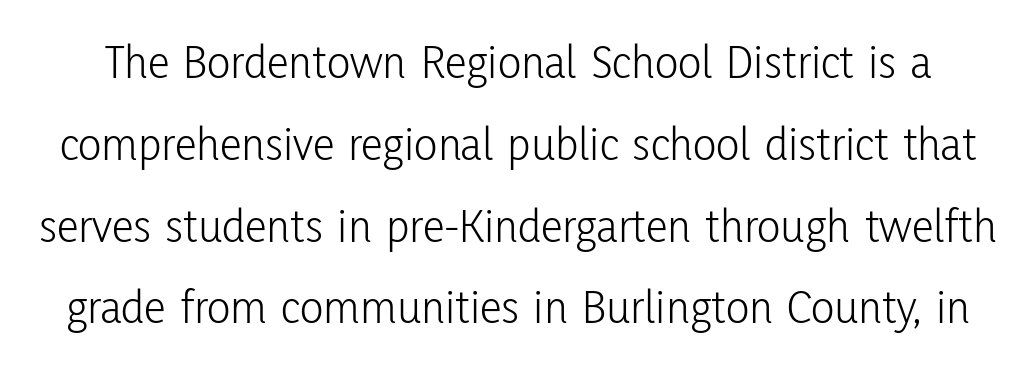
{"serif": "no", "italic": "no", "bold": "no", "weight": "light", "width": "condensed", "stroke_contrast": "low", "x_height": "medium", "monospaced": "no", "underline": "no", "line_spacing": "normal", "line_spacing_ratio": 1.67, "letter_spacing": "normal", "letter_spacing_em": 0.0, "glyph_px": 49}
